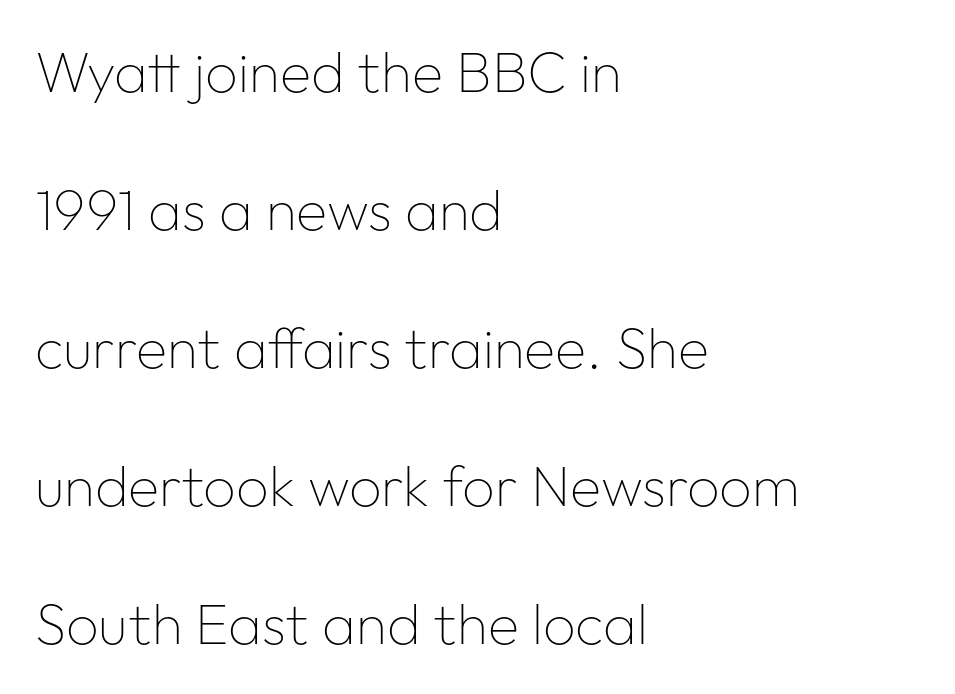
The image shows 57 px thin sans-serif type, upright; set left-aligned, loose line spacing (2.42x), normal letter spacing, not underlined; low stroke contrast and a medium x-height.
